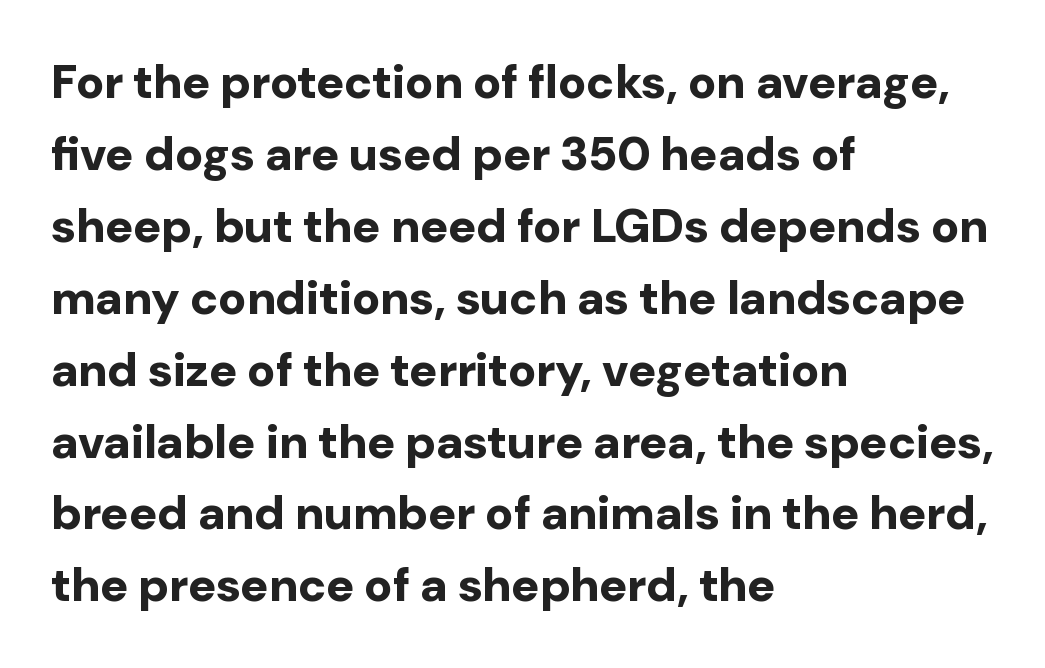
Casual observation: everything's shoved over to the left. A normal amount of white space separates one row of letters from the next. Nobody drew a line under any word here. The font's upright variant was chosen for this text. The letters advance in unequal steps, a hallmark of proportional type. Each letter's strokes conclude bluntly, with no projecting serifs.
